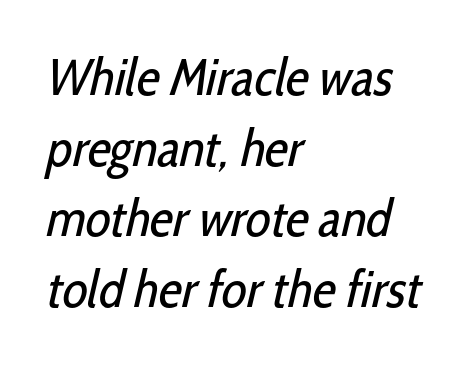
The image shows 52 px regular-weight, condensed sans-serif type; set left-aligned, normal line spacing (1.36x), normal letter spacing, not underlined; low stroke contrast and a medium x-height.
